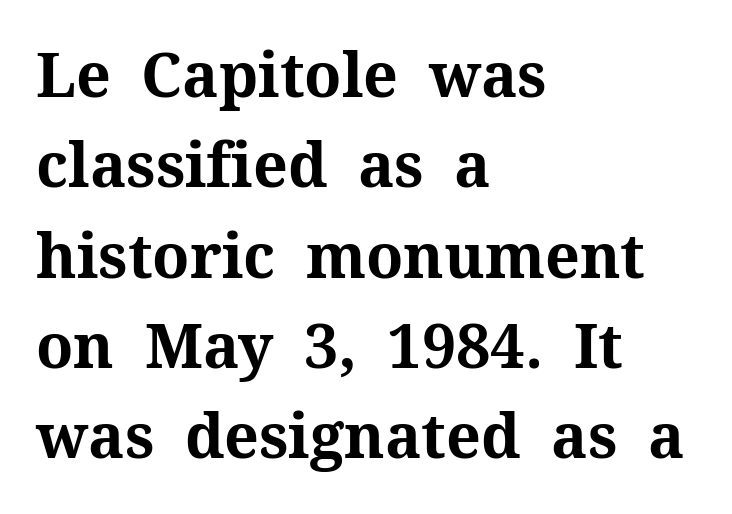
Q: Is the text bold? A: Yes.
Q: Is the text italic (slanted)? A: No, it is upright.
Q: Is the typeface a serif or a sans-serif typeface? A: Serif.
Q: Is the text underlined? A: No.
Q: How is the paragraph aligned? A: Left-aligned.
Q: Is the spacing between letters normal or unusually wide? A: Normal.
Q: Is the spacing between lines tight, normal or loose? A: Normal.
Q: Width (condensed, normal, or wide)? A: Normal.
Q: Stroke contrast? A: Medium.
Q: x-height? A: Medium.
Q: Monospaced? A: No.
